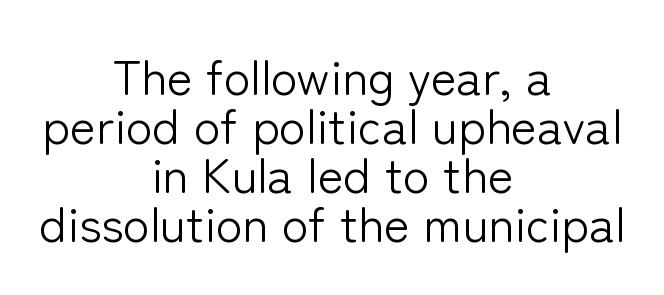
Q: Is the text bold? A: No.
Q: Is the text italic (slanted)? A: No, it is upright.
Q: Is the typeface a serif or a sans-serif typeface? A: Sans-serif.
Q: Is the text underlined? A: No.
Q: How is the paragraph aligned? A: Centered.
Q: Is the spacing between letters normal or unusually wide? A: Normal.
Q: Is the spacing between lines tight, normal or loose? A: Tight.
Q: Width (condensed, normal, or wide)? A: Normal.
Q: Stroke contrast? A: Low.
Q: x-height? A: Medium.
Q: Monospaced? A: No.
